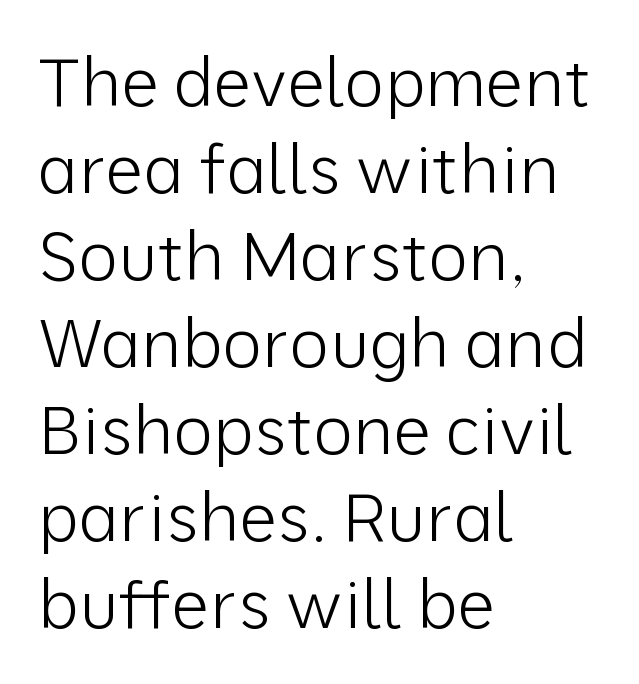
The text block is weighted toward the left margin, trailing off unevenly rightward. The passage shown stacks its lines at a standard gap. No chunkiness to these letters — they're not bold. Check the space under the baseline: it is left empty.
